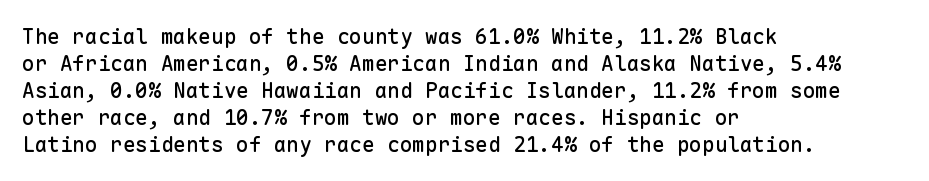
{"italic": "no", "underline": "no", "align": "left", "line_spacing": "normal", "line_spacing_ratio": 1.28, "letter_spacing": "normal", "letter_spacing_em": 0.0, "glyph_px": 21}
